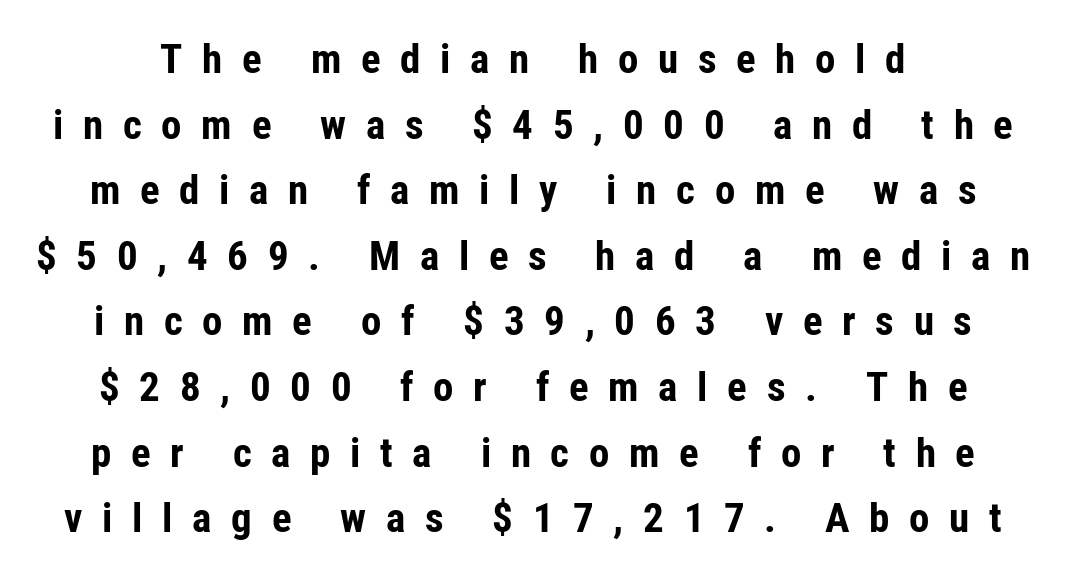
{"serif": "no", "italic": "no", "bold": "yes", "weight": "bold", "width": "condensed", "stroke_contrast": "low", "x_height": "medium", "monospaced": "no", "underline": "no", "line_spacing": "normal", "line_spacing_ratio": 1.6, "letter_spacing": "wide", "letter_spacing_em": 0.48, "glyph_px": 41}
